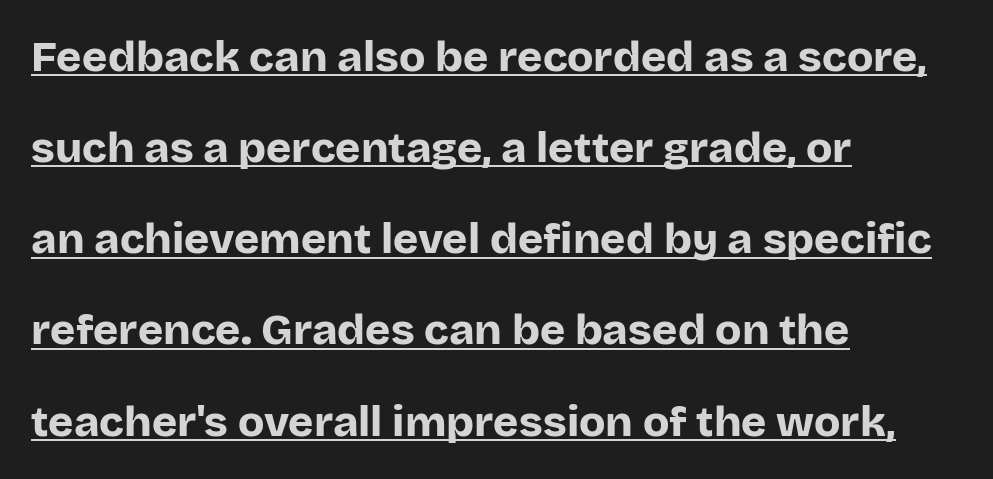
This sample trades compactness for vertical openness between lines. What weight is shown? A full bold with thick strokes. Letterform terminals end flat and unadorned throughout the passage. Note the varied advance widths — an 'i' is clearly narrower than an 'm'. Italic? Not at all — the glyphs are vertical.
